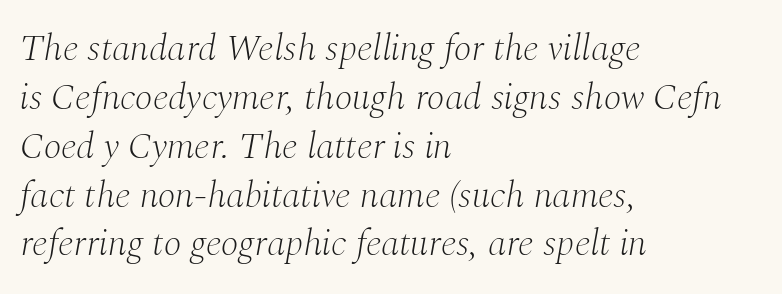
Q: Is the text bold? A: No.
Q: Is the text italic (slanted)? A: Yes, it leans right by about 10 degrees.
Q: Is the typeface a serif or a sans-serif typeface? A: Serif.
Q: Is the text underlined? A: No.
Q: How is the paragraph aligned? A: Left-aligned.
Q: Is the spacing between letters normal or unusually wide? A: Normal.
Q: Is the spacing between lines tight, normal or loose? A: Normal.
Q: Width (condensed, normal, or wide)? A: Normal.
Q: Stroke contrast? A: Medium.
Q: x-height? A: Medium.
Q: Monospaced? A: No.
